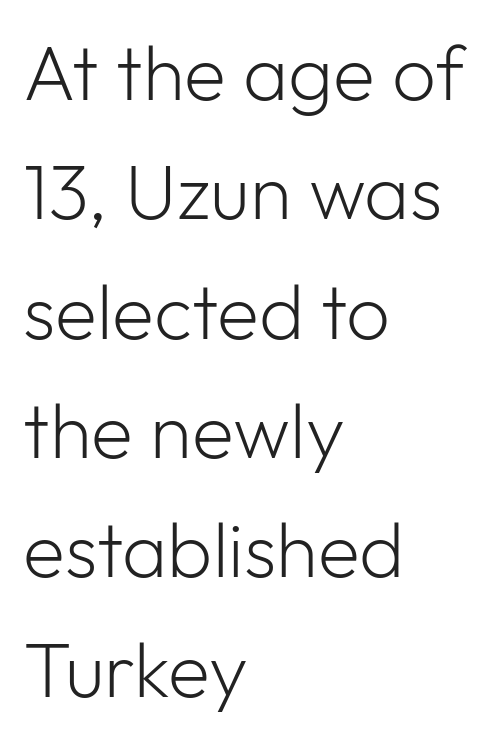
{"serif": "no", "italic": "no", "bold": "no", "weight": "light", "width": "normal", "stroke_contrast": "low", "x_height": "medium", "monospaced": "no", "underline": "no", "align": "left", "line_spacing": "normal", "line_spacing_ratio": 1.55, "letter_spacing": "normal", "letter_spacing_em": 0.0, "glyph_px": 77}
